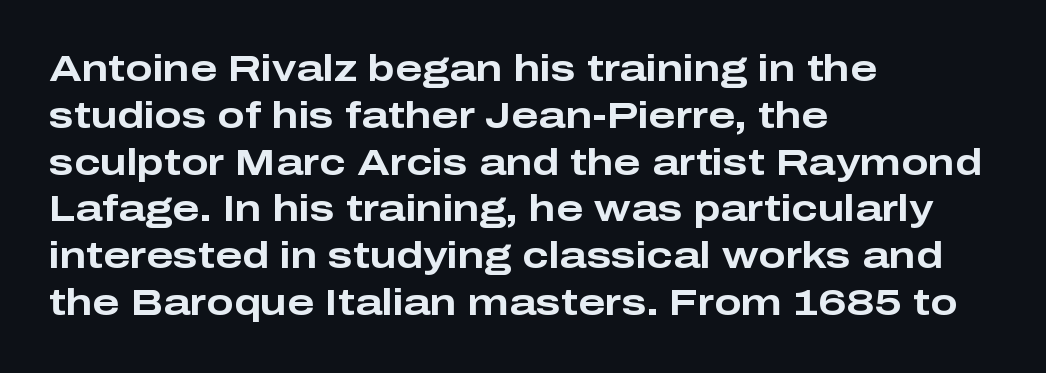
Does extra space separate the letters? No, they use regular spacing. Stroke terminals: plain, sans-serif. You could not count columns in this text — the font is proportionally spaced. The strokes are fattened all the way to bold.
